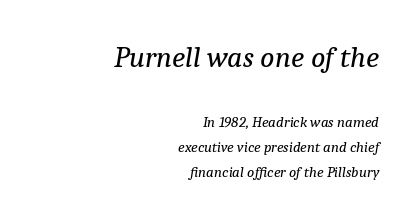
{"serif": "yes", "italic": "yes", "lean": "right", "slant_degrees": 9, "bold": "no", "weight": "regular", "width": "normal", "stroke_contrast": "low", "x_height": "medium", "monospaced": "no", "underline": "no", "align": "right", "line_spacing": "normal", "line_spacing_ratio": 1.65, "letter_spacing": "normal", "letter_spacing_em": 0.0, "larger_block": "first", "size_ratio": 2.0, "glyph_px": 30}
